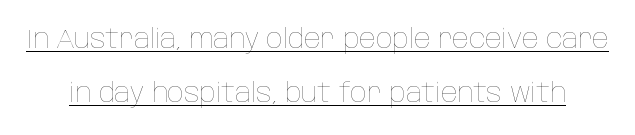
The image shows 27 px text type, upright; set loose line spacing (2.0x), normal letter spacing, underlined.
